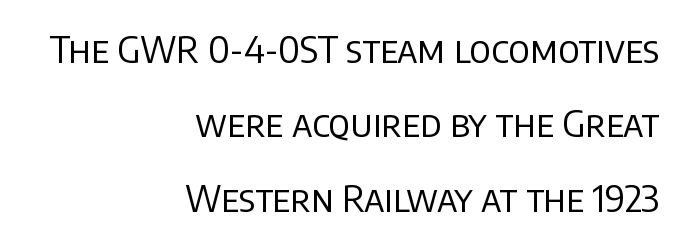
{"serif": "no", "italic": "no", "bold": "no", "weight": "regular", "width": "normal", "stroke_contrast": "low", "x_height": "large", "monospaced": "no", "underline": "no", "align": "right", "line_spacing": "loose", "line_spacing_ratio": 2.01, "letter_spacing": "normal", "letter_spacing_em": 0.0, "glyph_px": 37}
